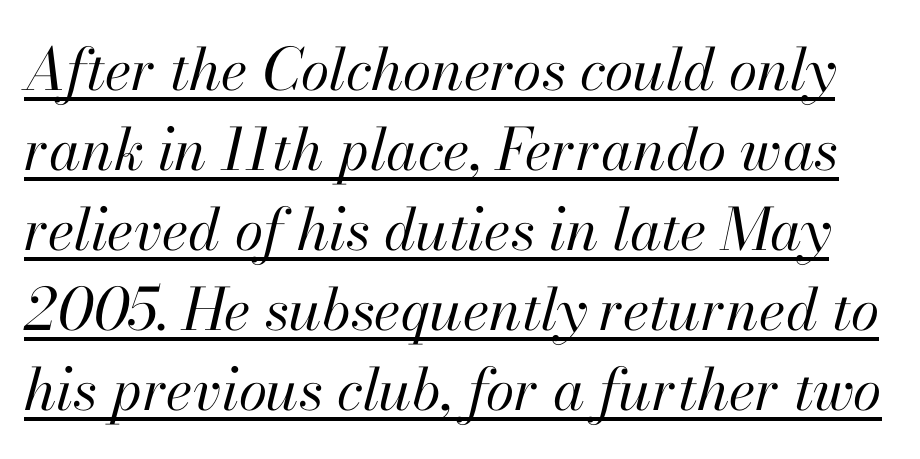
You could not count columns in this text — the font is proportionally spaced. An italicized treatment has been applied to the whole sample. Quick note: underline on. Line spacing here is normal. The weight tops out at a normal text grade.
